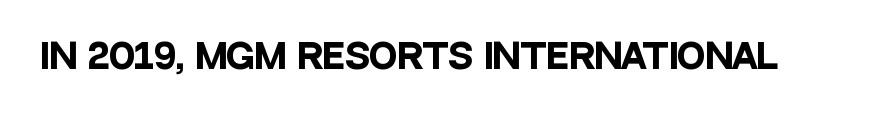
{"serif": "no", "italic": "no", "bold": "yes", "weight": "heavy", "width": "condensed", "stroke_contrast": "low", "x_height": "large", "monospaced": "no", "underline": "no", "letter_spacing": "normal", "letter_spacing_em": 0.0, "glyph_px": 34}
